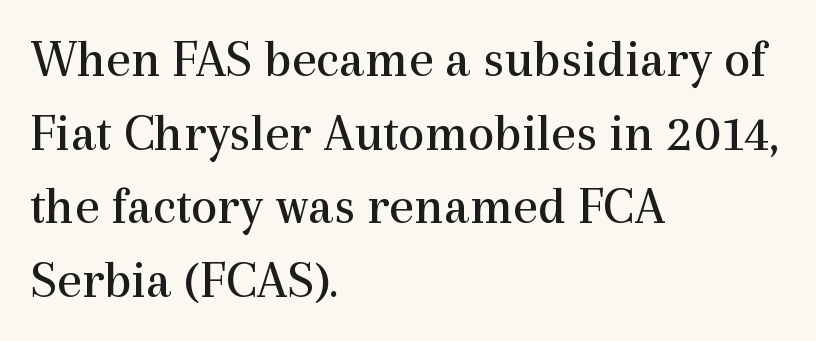
You could not count columns in this text — the font is proportionally spaced. Line starts are locked; line ends wander. Nothing heavy about these letters — not bold at all. The block of text has a typical density, with ordinary space between rows. What stands out about the letter spacing? Nothing — it is the standard amount. Unlike italic type, these characters show no tilt at all.
